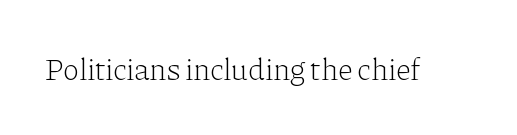
Q: Is the text bold? A: No.
Q: Is the text italic (slanted)? A: No, it is upright.
Q: Is the typeface a serif or a sans-serif typeface? A: Serif.
Q: Is the text underlined? A: No.
Q: Is the spacing between letters normal or unusually wide? A: Normal.
Q: Width (condensed, normal, or wide)? A: Normal.
Q: Stroke contrast? A: Low.
Q: x-height? A: Medium.
Q: Monospaced? A: No.
